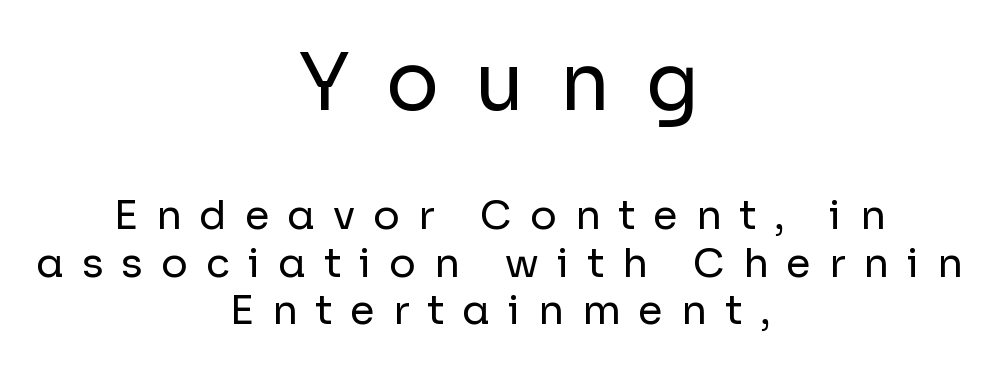
Q: Is the text bold? A: No.
Q: Is the text italic (slanted)? A: No, it is upright.
Q: Is the typeface a serif or a sans-serif typeface? A: Sans-serif.
Q: Is the text underlined? A: No.
Q: How is the paragraph aligned? A: Centered.
Q: Is the spacing between letters normal or unusually wide? A: Unusually wide.
Q: Which block of text is set in a larger size, the first (top) or the second (bottom)? A: The first (top) one.
Q: Width (condensed, normal, or wide)? A: Normal.
Q: Stroke contrast? A: Low.
Q: x-height? A: Medium.
Q: Monospaced? A: No.
